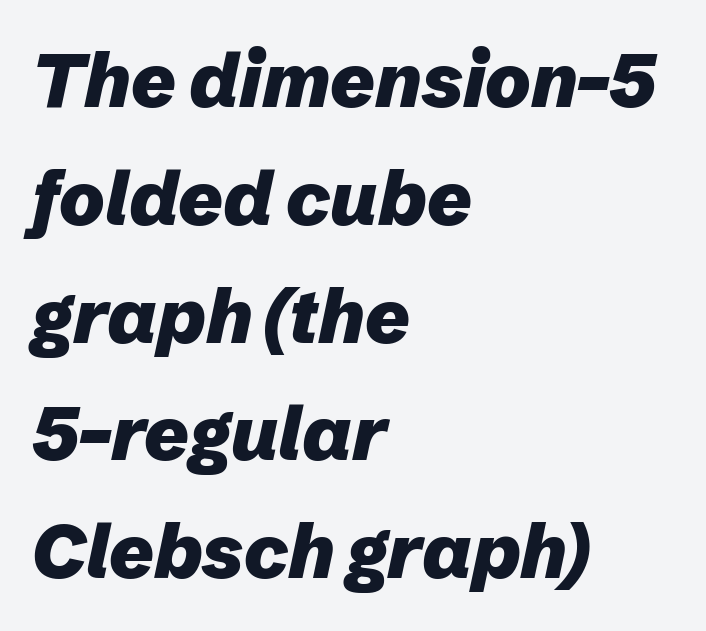
The image shows 76 px heavy type, italic (leaning right); set left-aligned, normal line spacing (1.55x), normal letter spacing, not underlined; low stroke contrast and a medium x-height.
